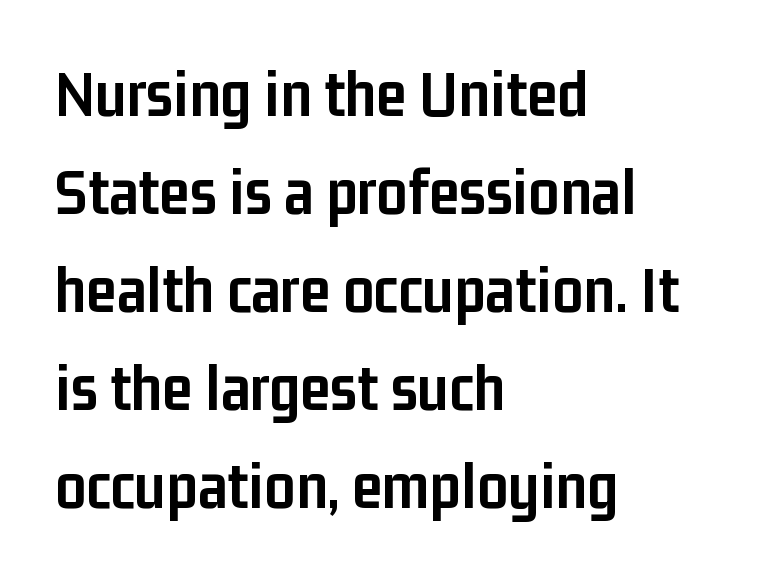
Q: Is the text bold? A: Yes.
Q: Is the text italic (slanted)? A: No, it is upright.
Q: Is the typeface a serif or a sans-serif typeface? A: Sans-serif.
Q: Is the text underlined? A: No.
Q: How is the paragraph aligned? A: Left-aligned.
Q: Is the spacing between letters normal or unusually wide? A: Normal.
Q: Is the spacing between lines tight, normal or loose? A: Normal.
Q: Width (condensed, normal, or wide)? A: Condensed.
Q: Stroke contrast? A: Low.
Q: x-height? A: Medium.
Q: Monospaced? A: No.
